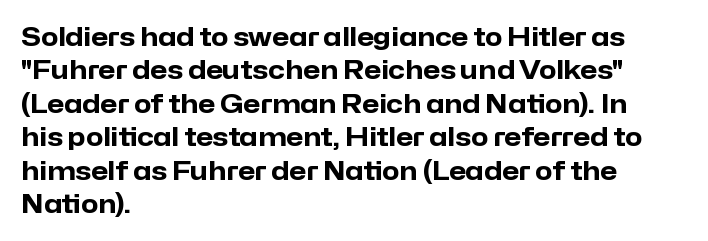
{"italic": "no", "bold": "yes", "underline": "no", "align": "left", "line_spacing": "normal", "line_spacing_ratio": 1.34, "letter_spacing": "normal", "letter_spacing_em": 0.0, "glyph_px": 25}
